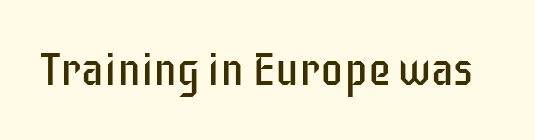
{"serif": "no", "italic": "no", "bold": "no", "weight": "regular", "width": "condensed", "stroke_contrast": "low", "x_height": "large", "monospaced": "no", "underline": "no", "letter_spacing": "normal", "letter_spacing_em": 0.0, "glyph_px": 46}
